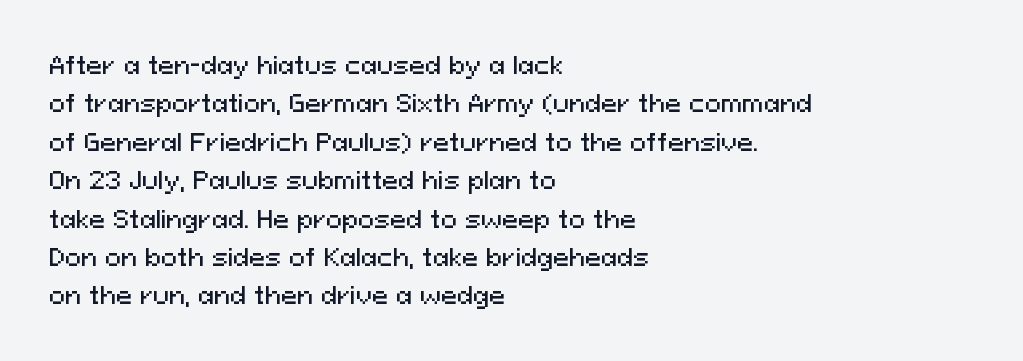
The image shows 24 px text type, upright; set left-aligned, normal line spacing (1.6x), normal letter spacing, not underlined.
